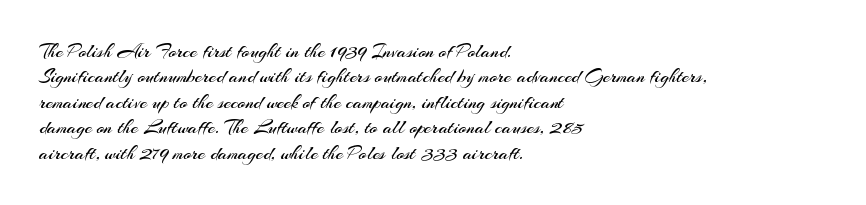
{"bold": "no", "underline": "no", "align": "left", "line_spacing": "normal", "line_spacing_ratio": 1.27, "letter_spacing": "normal", "letter_spacing_em": 0.0, "glyph_px": 20}
